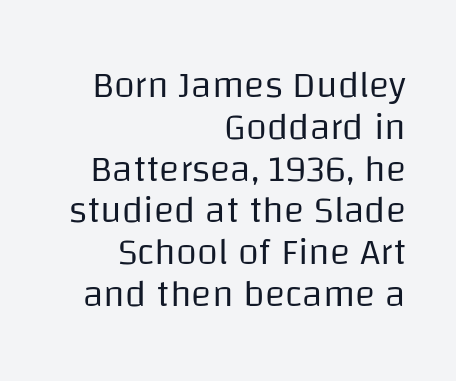
{"serif": "no", "italic": "no", "bold": "no", "weight": "regular", "width": "normal", "stroke_contrast": "low", "x_height": "large", "monospaced": "no", "underline": "no", "align": "right", "line_spacing": "tight", "line_spacing_ratio": 1.1, "letter_spacing": "normal", "letter_spacing_em": 0.0, "glyph_px": 38}
